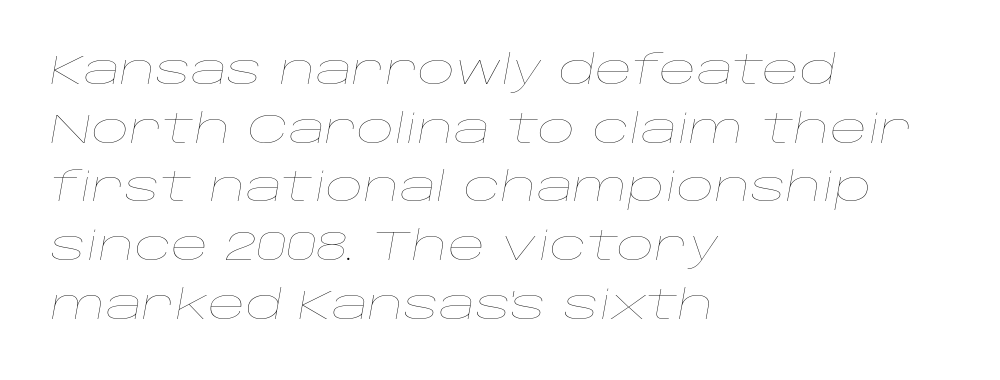
Q: Is the text bold? A: No.
Q: Is the text italic (slanted)? A: Yes, it leans right by about 10 degrees.
Q: Is the text underlined? A: No.
Q: How is the paragraph aligned? A: Left-aligned.
Q: Is the spacing between letters normal or unusually wide? A: Normal.
Q: Is the spacing between lines tight, normal or loose? A: Normal.
Q: Width (condensed, normal, or wide)? A: Wide.
Q: Stroke contrast? A: Low.
Q: x-height? A: Large.
Q: Monospaced? A: No.
